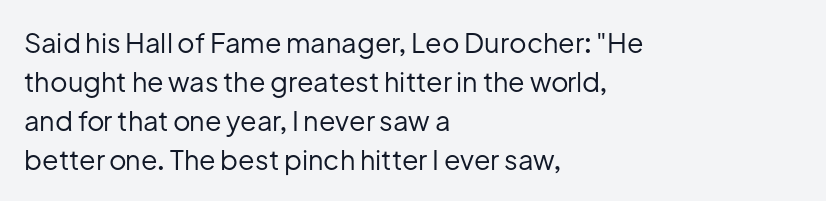
The image shows 27 px text type, upright; set left-aligned, normal line spacing (1.45x), normal letter spacing, not underlined.
